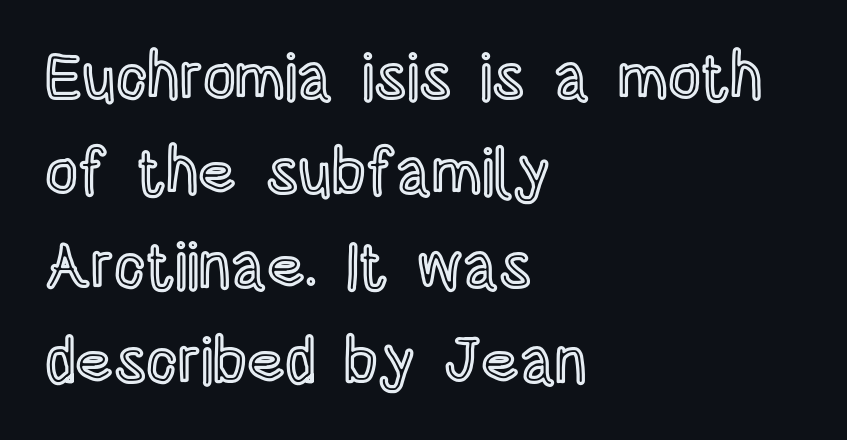
{"italic": "no", "width": "condensed", "x_height": "large", "monospaced": "no", "underline": "no", "align": "left", "line_spacing": "normal", "line_spacing_ratio": 1.48, "letter_spacing": "normal", "letter_spacing_em": 0.0, "glyph_px": 64}
